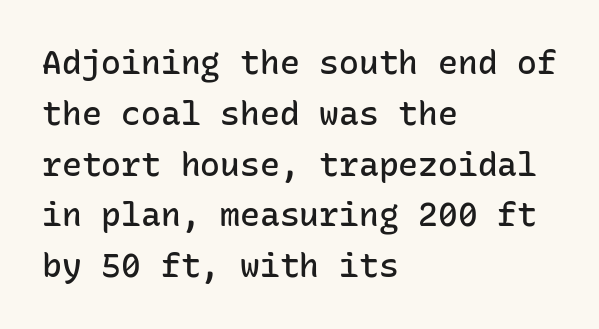
The image shows 33 px semibold sans-serif type, upright, monospaced; set left-aligned, normal line spacing (1.54x), normal letter spacing, not underlined; low stroke contrast and a medium x-height.
